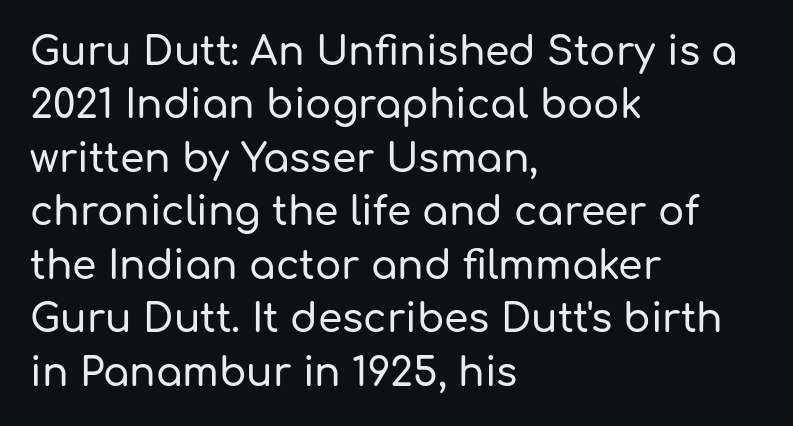
Q: Is the text italic (slanted)? A: No, it is upright.
Q: Is the typeface a serif or a sans-serif typeface? A: Sans-serif.
Q: Is the text underlined? A: No.
Q: How is the paragraph aligned? A: Left-aligned.
Q: Is the spacing between letters normal or unusually wide? A: Normal.
Q: Is the spacing between lines tight, normal or loose? A: Normal.
Q: Width (condensed, normal, or wide)? A: Normal.
Q: Stroke contrast? A: Low.
Q: x-height? A: Medium.
Q: Monospaced? A: No.
